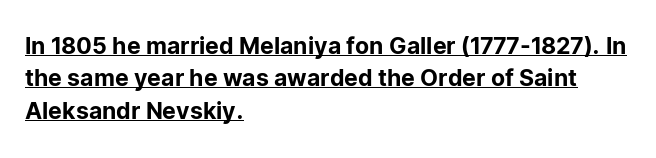
The image shows 23 px text type, upright; set left-aligned, normal line spacing (1.41x), normal letter spacing, underlined.
